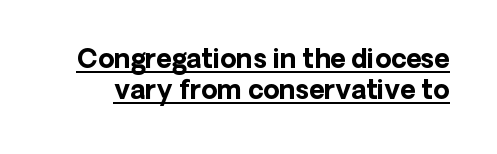
{"italic": "no", "bold": "yes", "underline": "yes", "line_spacing_ratio": 1.18, "letter_spacing": "normal", "letter_spacing_em": 0.0, "glyph_px": 26}
